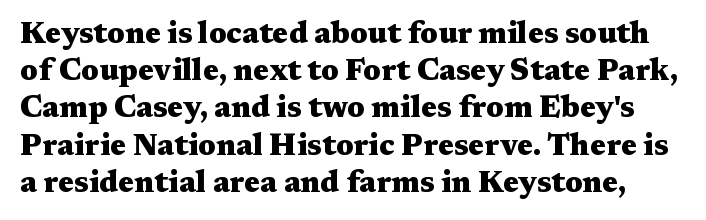
How are the letters spaced? Ordinarily, with no added tracking. A full-strength bold gives these letters their thick strokes. Quick note: underline off. Proportional: the letters do not fall into vertical columns. The text was rendered using a seriffed face with decorative stroke endings.
